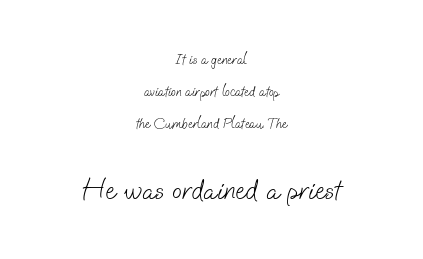
The image shows 29 px light sans-serif type; set centered, loose line spacing (2.3x), normal letter spacing, not underlined; the second (bottom) block is 2.07x larger; low stroke contrast and a small x-height.
